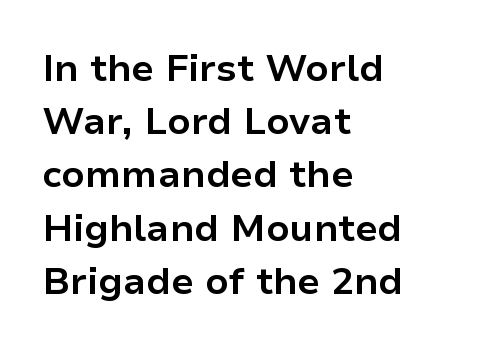
Look at the stroke-to-counter ratio: heavy, a bold. You can tell from the bare stems that sans-serif type was used. Horizontal bands of white between lines are of average thickness. You could call the tracking neutral — neither tight nor loose.
